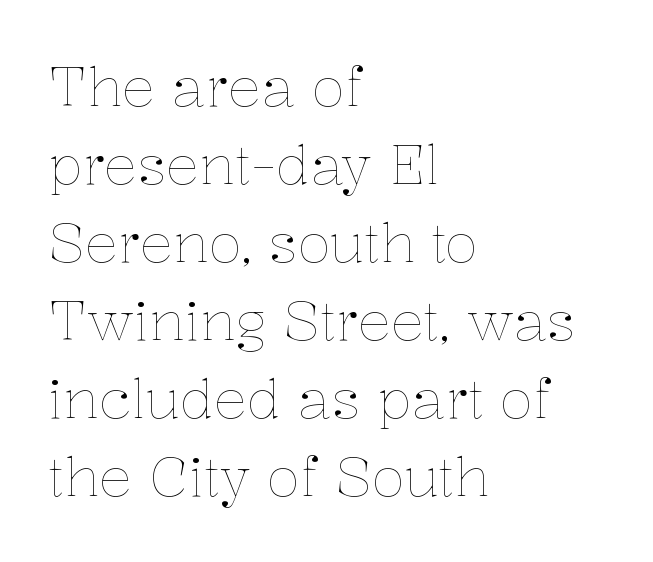
Q: Is the text bold? A: No.
Q: Is the text italic (slanted)? A: No, it is upright.
Q: Is the text underlined? A: No.
Q: How is the paragraph aligned? A: Left-aligned.
Q: Is the spacing between letters normal or unusually wide? A: Normal.
Q: Is the spacing between lines tight, normal or loose? A: Normal.
Q: Width (condensed, normal, or wide)? A: Normal.
Q: Stroke contrast? A: Low.
Q: x-height? A: Medium.
Q: Monospaced? A: No.
